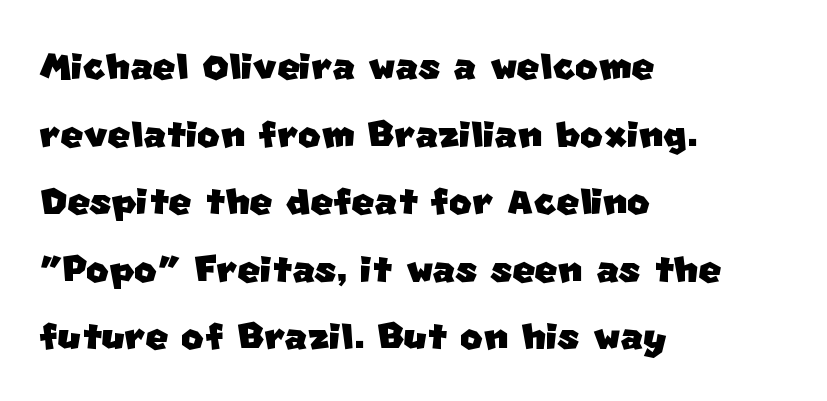
{"serif": "no", "width": "normal", "stroke_contrast": "low", "x_height": "large", "monospaced": "no", "underline": "no", "align": "left", "line_spacing": "normal", "line_spacing_ratio": 1.38, "letter_spacing": "normal", "letter_spacing_em": 0.0, "glyph_px": 49}
